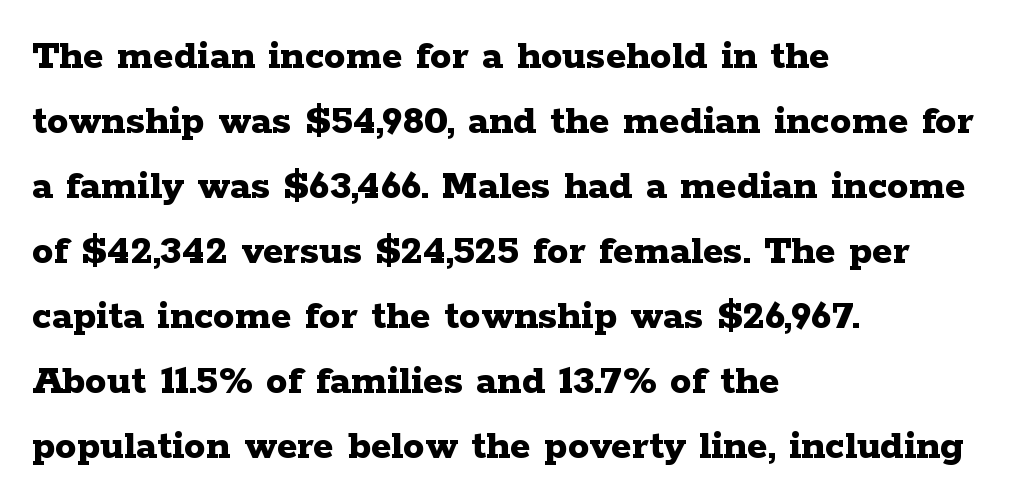
The image shows 43 px bold, wide serif type, upright; set left-aligned, normal line spacing (1.51x), normal letter spacing, not underlined; low stroke contrast and a medium x-height.
